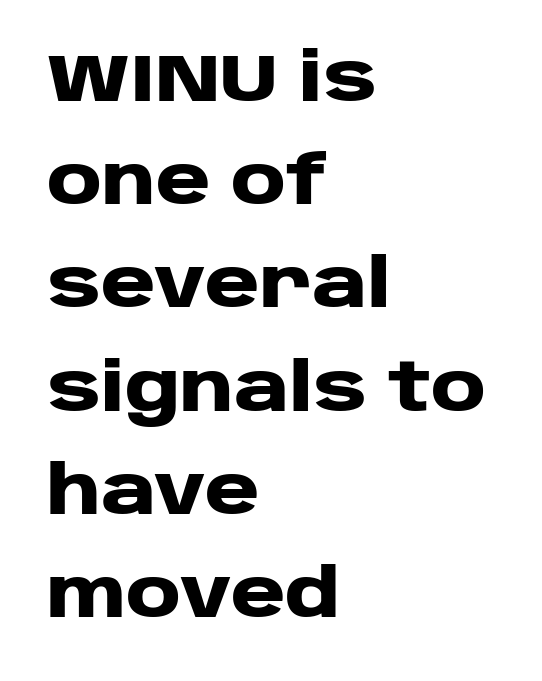
The image shows 67 px heavy, wide sans-serif type, upright; set left-aligned, normal line spacing (1.54x), normal letter spacing, not underlined; low stroke contrast and a large x-height.
